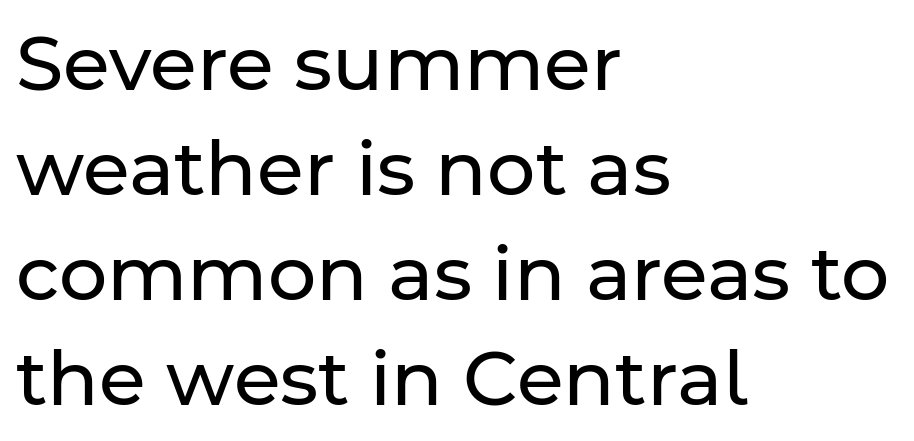
Q: Is the text bold? A: No.
Q: Is the text italic (slanted)? A: No, it is upright.
Q: Is the typeface a serif or a sans-serif typeface? A: Sans-serif.
Q: Is the text underlined? A: No.
Q: How is the paragraph aligned? A: Left-aligned.
Q: Is the spacing between letters normal or unusually wide? A: Normal.
Q: Is the spacing between lines tight, normal or loose? A: Normal.
Q: Width (condensed, normal, or wide)? A: Normal.
Q: Stroke contrast? A: Low.
Q: x-height? A: Medium.
Q: Monospaced? A: No.
